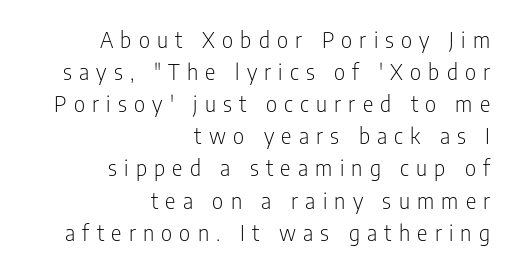
The image shows 22 px text type, upright; set right-aligned, normal line spacing (1.46x), unusually wide letter spacing (+0.33 em), not underlined.
